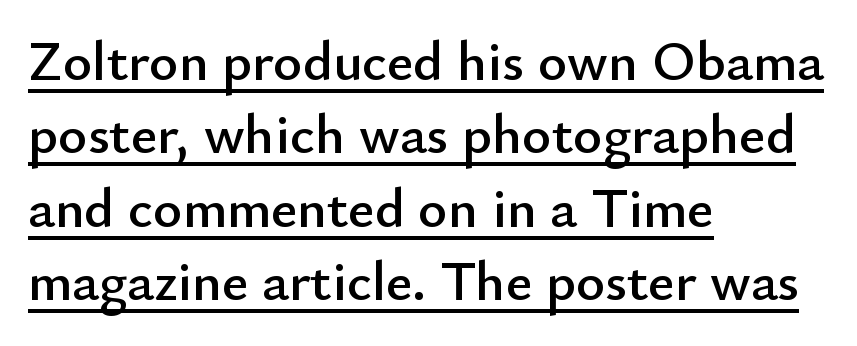
{"serif": "no", "italic": "no", "width": "normal", "stroke_contrast": "low", "x_height": "small", "monospaced": "no", "underline": "yes", "align": "left", "line_spacing": "normal", "line_spacing_ratio": 1.31, "letter_spacing": "normal", "letter_spacing_em": 0.0, "glyph_px": 56}
